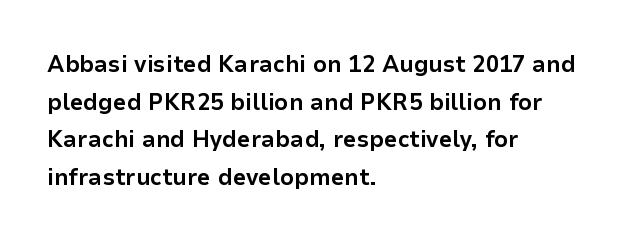
Heavy, bold letterforms. Quick note: underline off. The space between consecutive lines is moderate. This is roman type, the default non-slanted kind. The compositor pushed each line to the left boundary.
